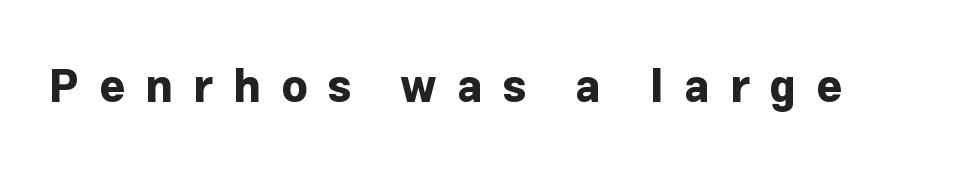
{"serif": "no", "italic": "no", "bold": "yes", "weight": "bold", "width": "normal", "stroke_contrast": "low", "x_height": "medium", "monospaced": "no", "underline": "no", "letter_spacing": "wide", "letter_spacing_em": 0.44, "glyph_px": 45}
